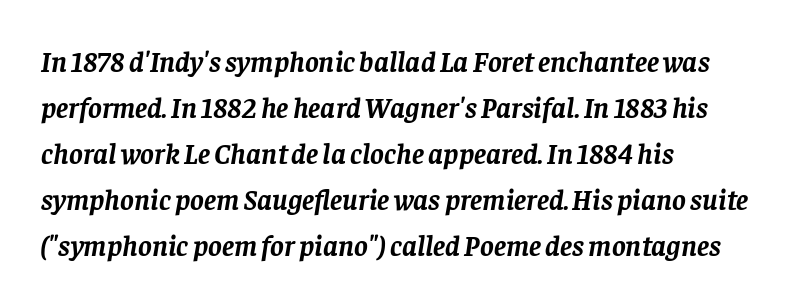
Q: Is the text bold? A: Yes.
Q: Is the text italic (slanted)? A: Yes, it leans right by about 8 degrees.
Q: Is the typeface a serif or a sans-serif typeface? A: Serif.
Q: Is the text underlined? A: No.
Q: How is the paragraph aligned? A: Left-aligned.
Q: Is the spacing between letters normal or unusually wide? A: Normal.
Q: Is the spacing between lines tight, normal or loose? A: Normal.
Q: Width (condensed, normal, or wide)? A: Normal.
Q: Stroke contrast? A: Low.
Q: x-height? A: Large.
Q: Monospaced? A: No.
